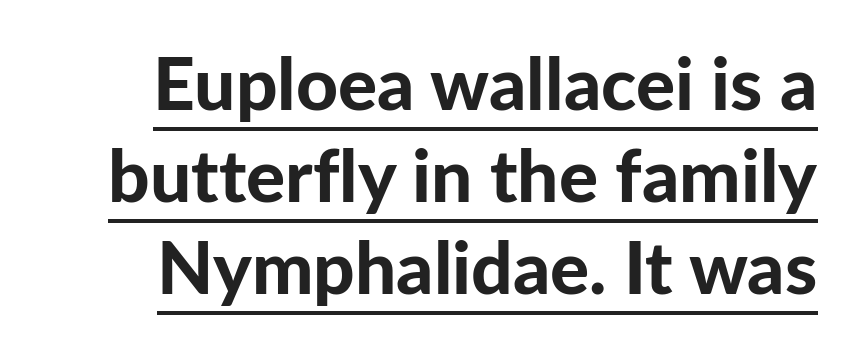
{"serif": "no", "italic": "no", "bold": "yes", "weight": "bold", "width": "normal", "stroke_contrast": "low", "x_height": "medium", "monospaced": "no", "underline": "yes", "line_spacing": "normal", "line_spacing_ratio": 1.26, "letter_spacing": "normal", "letter_spacing_em": 0.0, "glyph_px": 73}
